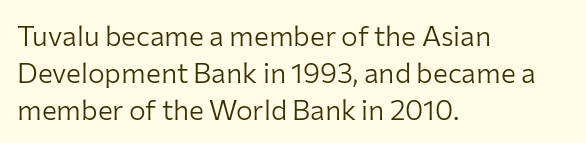
Q: Is the text bold? A: No.
Q: Is the text italic (slanted)? A: No, it is upright.
Q: Is the typeface a serif or a sans-serif typeface? A: Sans-serif.
Q: Is the text underlined? A: No.
Q: How is the paragraph aligned? A: Left-aligned.
Q: Is the spacing between letters normal or unusually wide? A: Normal.
Q: Is the spacing between lines tight, normal or loose? A: Normal.
Q: Width (condensed, normal, or wide)? A: Normal.
Q: Stroke contrast? A: Low.
Q: x-height? A: Medium.
Q: Monospaced? A: No.
